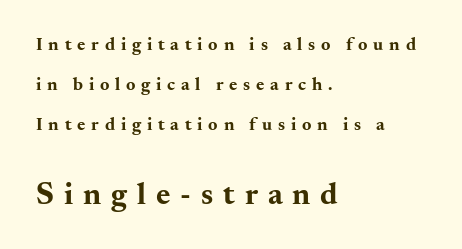
This sample uses a serif face. Caption: multi-line text, flush left, ragged right. When letters stand straight like this, we call the style roman or upright. Think of a printed novel: that variable character pitch is what you see here. The strip under each line holds only bare page.
